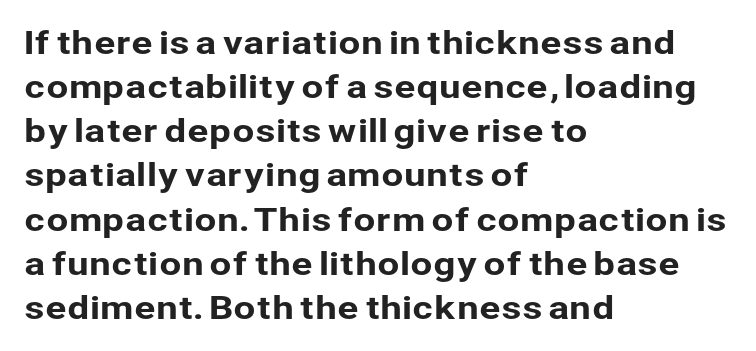
The image shows 32 px sans-serif type, upright; set left-aligned, normal line spacing (1.38x), normal letter spacing, not underlined; low stroke contrast and a medium x-height.
